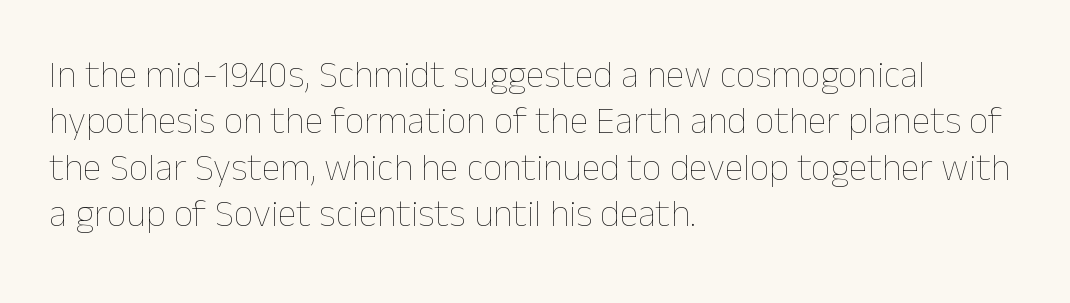
Q: Is the text bold? A: No.
Q: Is the text italic (slanted)? A: No, it is upright.
Q: Is the text underlined? A: No.
Q: How is the paragraph aligned? A: Left-aligned.
Q: Is the spacing between letters normal or unusually wide? A: Normal.
Q: Width (condensed, normal, or wide)? A: Normal.
Q: Stroke contrast? A: Low.
Q: x-height? A: Medium.
Q: Monospaced? A: No.
